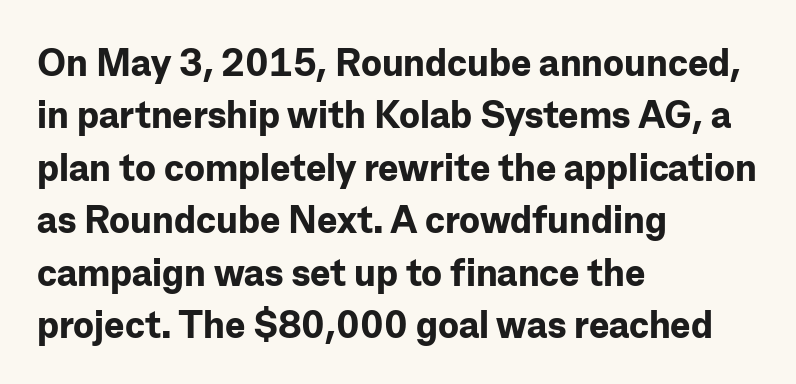
The image shows 38 px bold sans-serif type, upright; set left-aligned, normal line spacing (1.38x), normal letter spacing, not underlined; low stroke contrast and a medium x-height.
